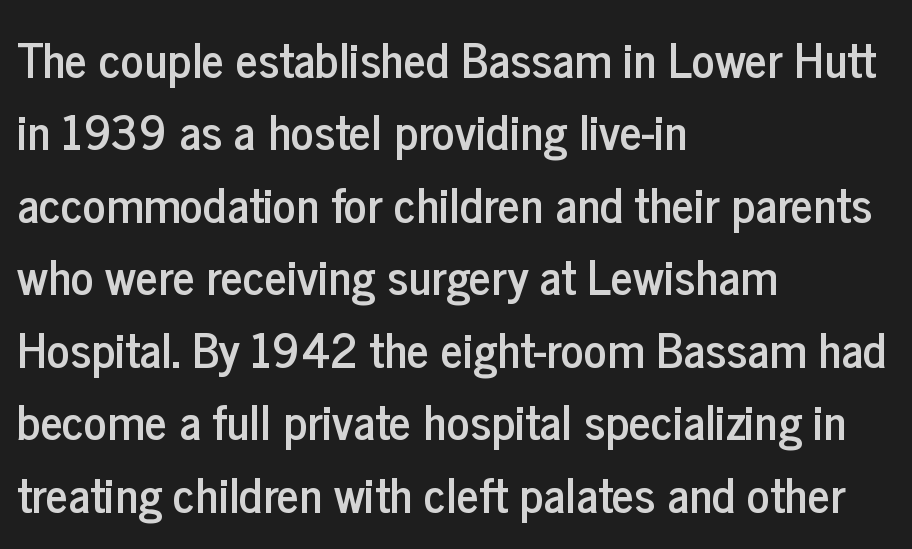
Q: Is the text italic (slanted)? A: No, it is upright.
Q: Is the typeface a serif or a sans-serif typeface? A: Sans-serif.
Q: Is the text underlined? A: No.
Q: How is the paragraph aligned? A: Left-aligned.
Q: Is the spacing between letters normal or unusually wide? A: Normal.
Q: Is the spacing between lines tight, normal or loose? A: Normal.
Q: Width (condensed, normal, or wide)? A: Condensed.
Q: Stroke contrast? A: Low.
Q: x-height? A: Medium.
Q: Monospaced? A: No.
